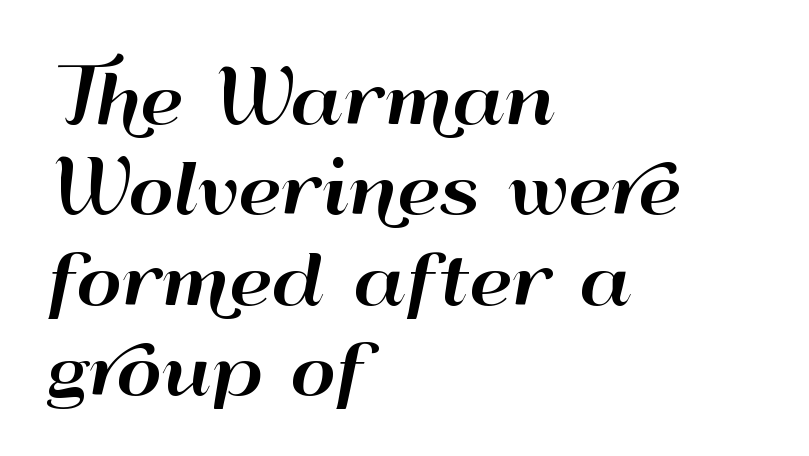
Q: Is the text italic (slanted)? A: Yes.
Q: Is the typeface a serif or a sans-serif typeface? A: Sans-serif.
Q: Is the text underlined? A: No.
Q: How is the paragraph aligned? A: Left-aligned.
Q: Is the spacing between letters normal or unusually wide? A: Normal.
Q: Is the spacing between lines tight, normal or loose? A: Normal.
Q: Width (condensed, normal, or wide)? A: Wide.
Q: Stroke contrast? A: High.
Q: x-height? A: Small.
Q: Monospaced? A: No.
